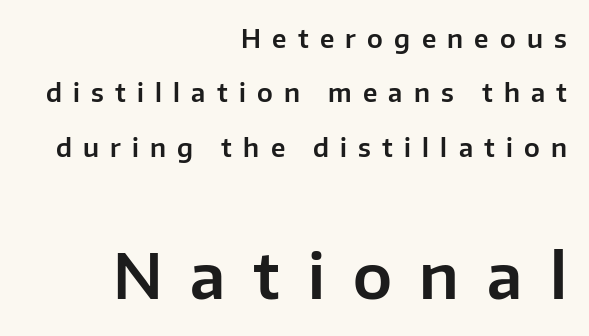
The image shows 62 px sans-serif type, upright; set right-aligned, loose line spacing (2.18x), unusually wide letter spacing (+0.45 em), not underlined; the second (bottom) block is 2.48x larger; low stroke contrast and a medium x-height.
